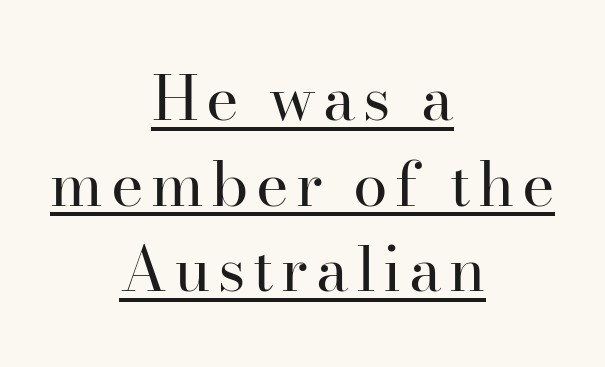
This is the regular roman posture of the typeface. The weight tops out at a normal text grade. Students, observe the line beneath the letters — that is underlining. The designer went with a serif here, giving each stem small feet. Here the designer chose a conventional face with non-uniform glyph widths.
